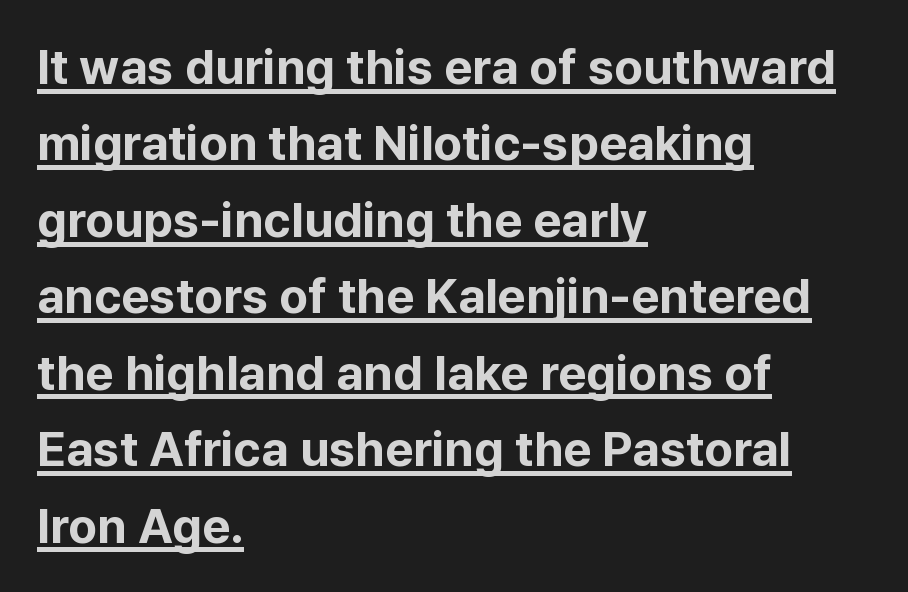
The rendering uses natural spacing where letterforms have individual widths. The axis of the letterforms is exactly vertical. The characters look thick and weighty, a clear bold. The lines in this sample share a left origin and differ only in where they stop. Is this a sans? Yes — the strokes have no serifs. The line texture is even and compact thanks to regular tracking.
